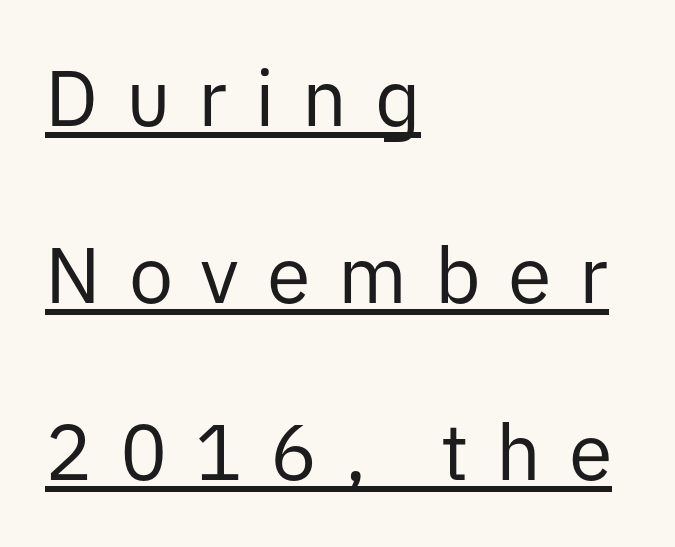
Q: Is the text bold? A: No.
Q: Is the text italic (slanted)? A: No, it is upright.
Q: Is the typeface a serif or a sans-serif typeface? A: Sans-serif.
Q: Is the text underlined? A: Yes.
Q: How is the paragraph aligned? A: Left-aligned.
Q: Is the spacing between letters normal or unusually wide? A: Unusually wide.
Q: Is the spacing between lines tight, normal or loose? A: Loose.
Q: Width (condensed, normal, or wide)? A: Normal.
Q: Stroke contrast? A: Low.
Q: x-height? A: Medium.
Q: Monospaced? A: No.
